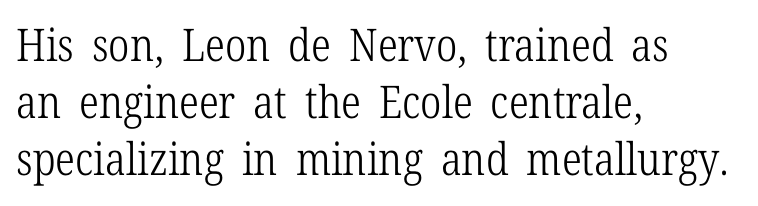
The image shows 45 px light, condensed serif type, upright; set left-aligned, normal line spacing (1.27x), normal letter spacing, not underlined; low stroke contrast and a medium x-height.
